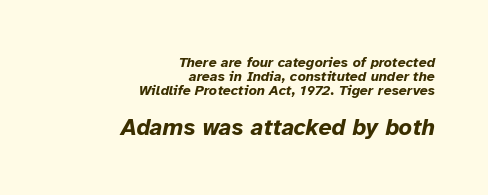
Q: Is the text bold? A: Yes.
Q: Is the text italic (slanted)? A: Yes, it leans right by about 12 degrees.
Q: Is the text underlined? A: No.
Q: How is the paragraph aligned? A: Right-aligned.
Q: Is the spacing between letters normal or unusually wide? A: Normal.
Q: Is the spacing between lines tight, normal or loose? A: Tight.
Q: Which block of text is set in a larger size, the first (top) or the second (bottom)? A: The second (bottom) one.
